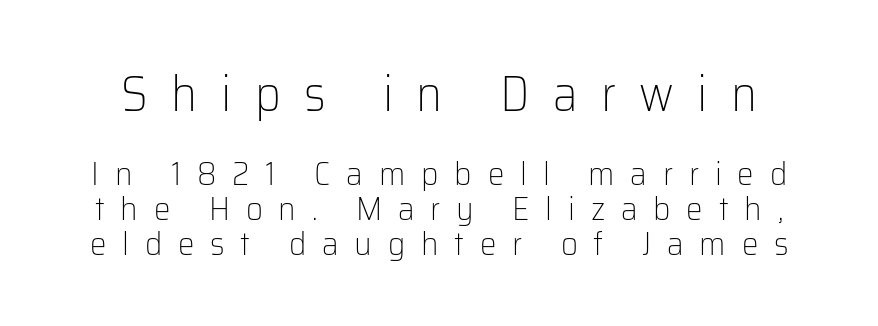
Underline: absent. The typography opts for an upright posture over an oblique one. These lines are rendered in a variable-pitch font. Characters follow at a spacing far wider than the type designer built in. The cut favours lightness, reaching ordinary text weight at its darkest. Observe the absence of serifs on each vertical stroke in this sample.
